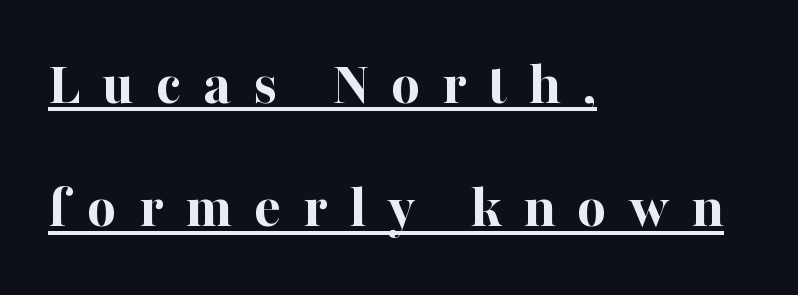
Q: Is the text bold? A: Yes.
Q: Is the text italic (slanted)? A: No, it is upright.
Q: Is the typeface a serif or a sans-serif typeface? A: Serif.
Q: Is the text underlined? A: Yes.
Q: How is the paragraph aligned? A: Left-aligned.
Q: Is the spacing between letters normal or unusually wide? A: Unusually wide.
Q: Is the spacing between lines tight, normal or loose? A: Loose.
Q: Width (condensed, normal, or wide)? A: Normal.
Q: Stroke contrast? A: High.
Q: x-height? A: Medium.
Q: Monospaced? A: No.
